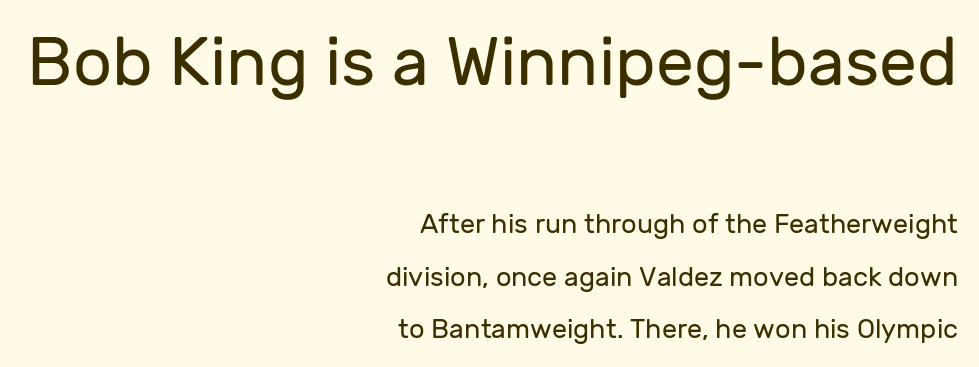
The image shows 68 px regular-weight sans-serif type, upright; set right-aligned, loose line spacing (1.94x), normal letter spacing, not underlined; the first (top) block is 2.52x larger; low stroke contrast and a medium x-height.
